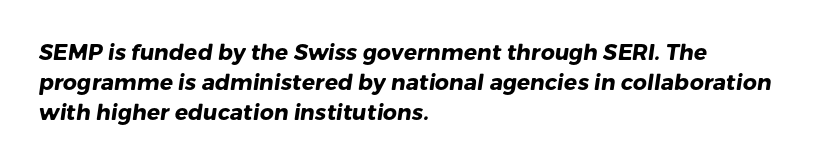
The image shows 22 px bold type; set left-aligned, normal line spacing (1.36x), normal letter spacing, not underlined.
